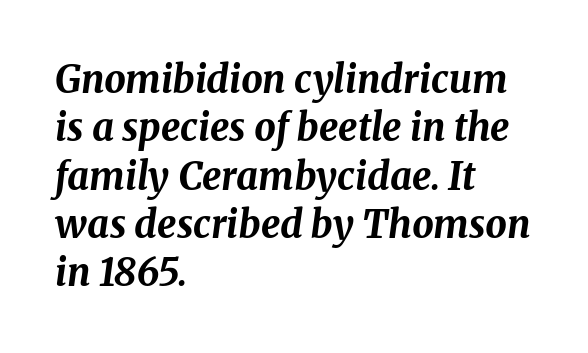
Q: Is the text bold? A: Yes.
Q: Is the text italic (slanted)? A: Yes, it leans right by about 8 degrees.
Q: Is the text underlined? A: No.
Q: How is the paragraph aligned? A: Left-aligned.
Q: Is the spacing between letters normal or unusually wide? A: Normal.
Q: Is the spacing between lines tight, normal or loose? A: Normal.
Q: Width (condensed, normal, or wide)? A: Normal.
Q: Stroke contrast? A: Medium.
Q: x-height? A: Medium.
Q: Monospaced? A: No.
